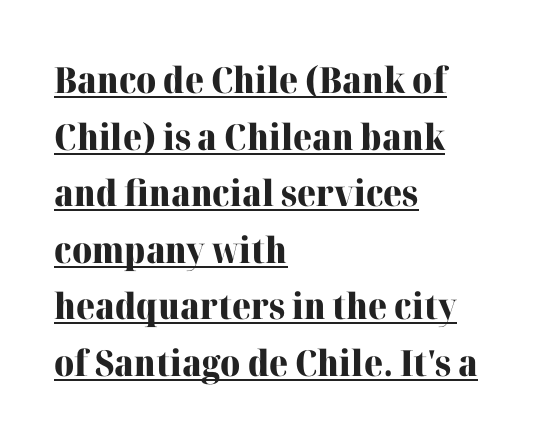
Looks like regular typesetting: each glyph gets only the width it needs. The axis of the letterforms is exactly vertical. A continuous stroke trails under the words, as in a hyperlink. This rendering uses left alignment, leaving the right contour irregular.
